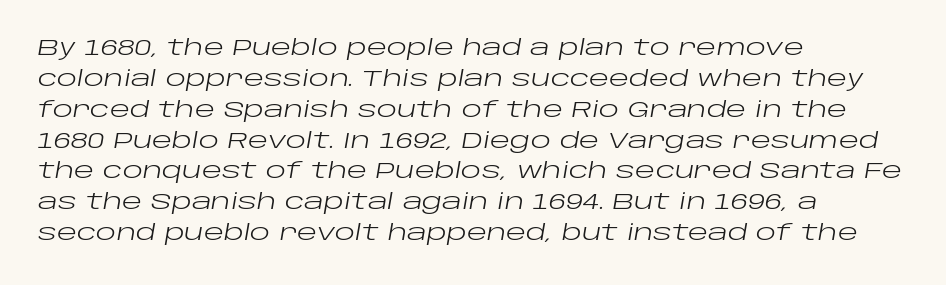
The image shows 21 px text type, italic (leaning right); set left-aligned, normal line spacing (1.47x), normal letter spacing, not underlined.
